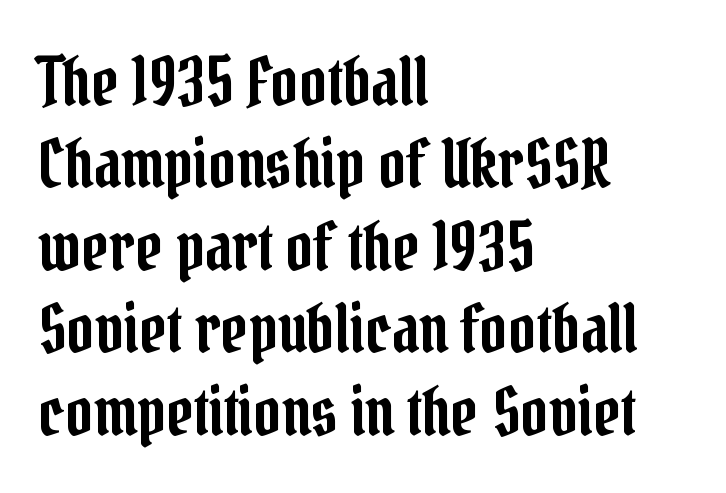
{"serif": "yes", "italic": "no", "width": "condensed", "stroke_contrast": "low", "x_height": "medium", "monospaced": "no", "underline": "no", "align": "left", "line_spacing_ratio": 1.23, "letter_spacing": "normal", "letter_spacing_em": 0.0, "glyph_px": 67}
